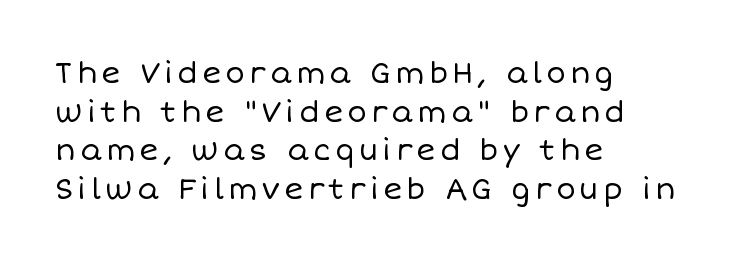
Q: Is the text bold? A: No.
Q: Is the text italic (slanted)? A: No, it is upright.
Q: Is the text underlined? A: No.
Q: How is the paragraph aligned? A: Left-aligned.
Q: Is the spacing between lines tight, normal or loose? A: Normal.
Q: Width (condensed, normal, or wide)? A: Normal.
Q: Stroke contrast? A: Low.
Q: x-height? A: Large.
Q: Monospaced? A: No.
